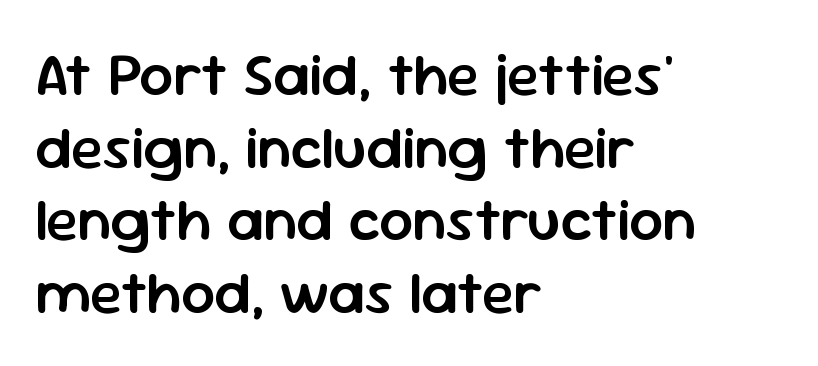
{"serif": "no", "italic": "no", "bold": "semi", "weight": "semibold", "width": "normal", "stroke_contrast": "low", "x_height": "medium", "monospaced": "no", "underline": "no", "align": "left", "line_spacing_ratio": 1.21, "letter_spacing": "normal", "letter_spacing_em": 0.0, "glyph_px": 60}
